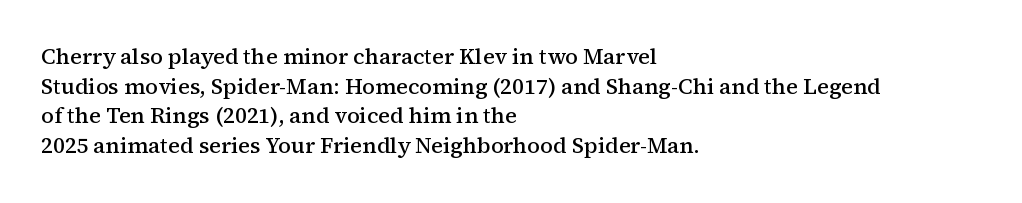
Q: Is the text bold? A: Semi-bold.
Q: Is the text italic (slanted)? A: No, it is upright.
Q: Is the text underlined? A: No.
Q: How is the paragraph aligned? A: Left-aligned.
Q: Is the spacing between letters normal or unusually wide? A: Normal.
Q: Is the spacing between lines tight, normal or loose? A: Normal.
